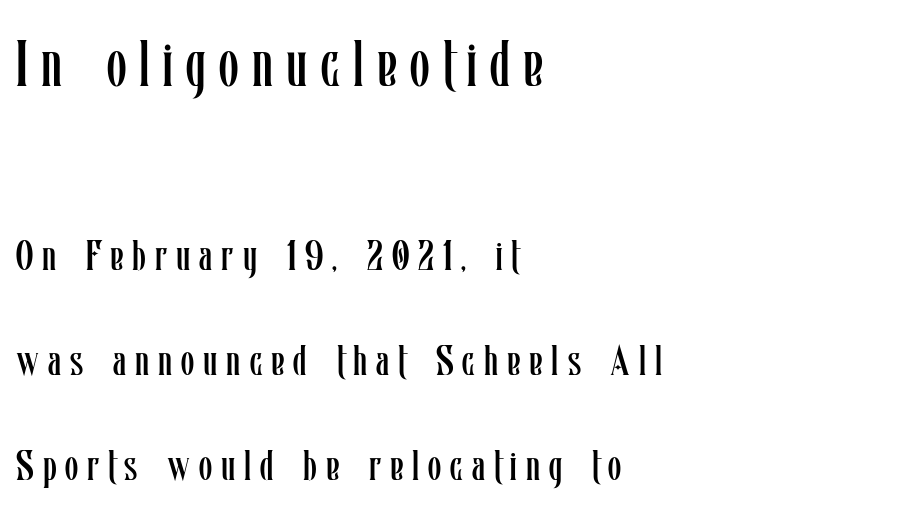
Q: Is the text bold? A: No.
Q: Is the text italic (slanted)? A: No, it is upright.
Q: Is the text underlined? A: No.
Q: How is the paragraph aligned? A: Left-aligned.
Q: Is the spacing between letters normal or unusually wide? A: Unusually wide.
Q: Is the spacing between lines tight, normal or loose? A: Loose.
Q: Which block of text is set in a larger size, the first (top) or the second (bottom)? A: The first (top) one.
Q: Width (condensed, normal, or wide)? A: Condensed.
Q: Stroke contrast? A: Low.
Q: x-height? A: Medium.
Q: Monospaced? A: No.
